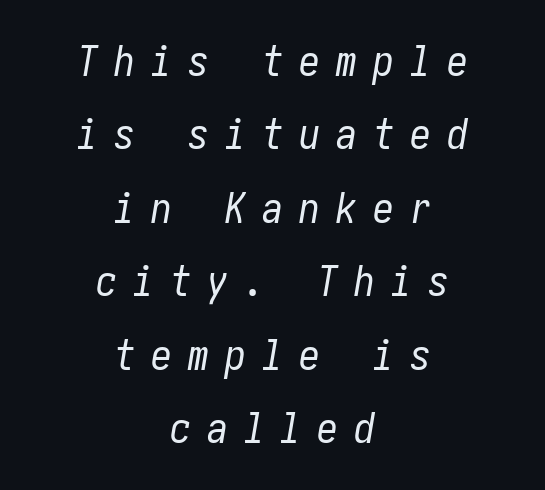
{"italic": "yes", "lean": "right", "slant_degrees": 10, "bold": "no", "weight": "regular", "width": "condensed", "stroke_contrast": "low", "x_height": "medium", "underline": "no", "align": "center", "line_spacing_ratio": 1.75, "letter_spacing": "wide", "letter_spacing_em": 0.38, "glyph_px": 42}
